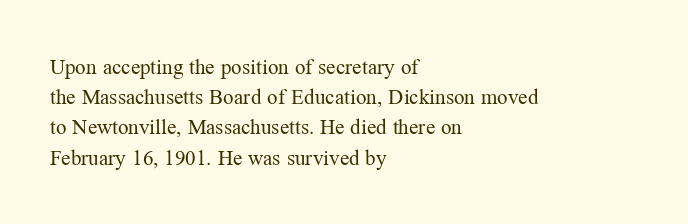
{"italic": "no", "bold": "no", "underline": "no", "align": "left", "line_spacing": "normal", "line_spacing_ratio": 1.44, "letter_spacing": "normal", "letter_spacing_em": 0.0, "glyph_px": 21}
